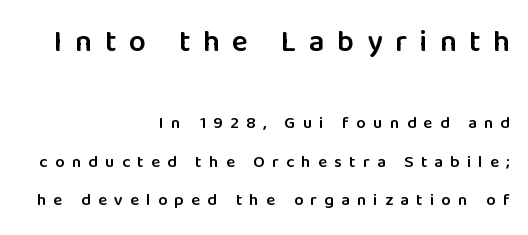
Q: Is the text bold? A: Semi-bold.
Q: Is the text italic (slanted)? A: No, it is upright.
Q: Is the typeface a serif or a sans-serif typeface? A: Sans-serif.
Q: Is the text underlined? A: No.
Q: How is the paragraph aligned? A: Right-aligned.
Q: Is the spacing between letters normal or unusually wide? A: Unusually wide.
Q: Is the spacing between lines tight, normal or loose? A: Loose.
Q: Which block of text is set in a larger size, the first (top) or the second (bottom)? A: The first (top) one.
Q: Width (condensed, normal, or wide)? A: Normal.
Q: Stroke contrast? A: Low.
Q: x-height? A: Medium.
Q: Monospaced? A: No.
